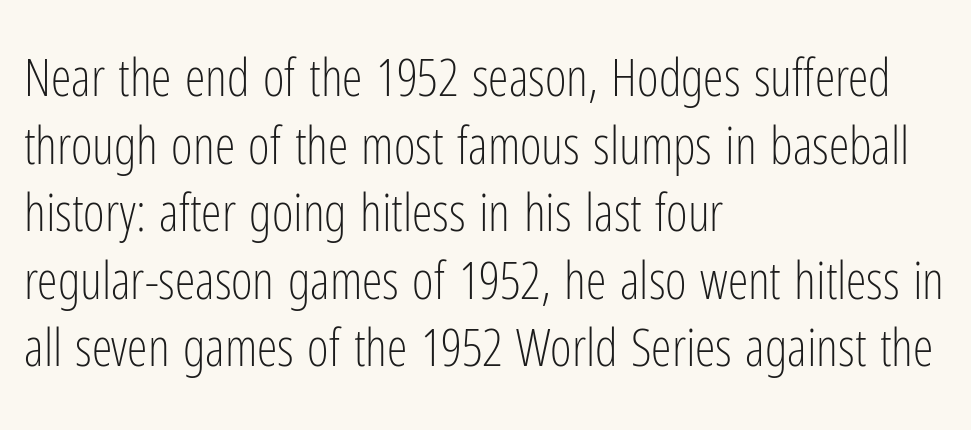
Style check: upright. Bold? No — there's no thickening of the strokes. Each letter keeps its own natural width here, so spacing adapts to shape. Typographically, this falls in the sans-serif category.
